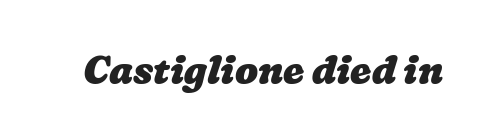
Q: Is the text bold? A: Yes.
Q: Is the text underlined? A: No.
Q: Is the spacing between letters normal or unusually wide? A: Normal.
Q: Width (condensed, normal, or wide)? A: Wide.
Q: Stroke contrast? A: Low.
Q: x-height? A: Medium.
Q: Monospaced? A: No.
